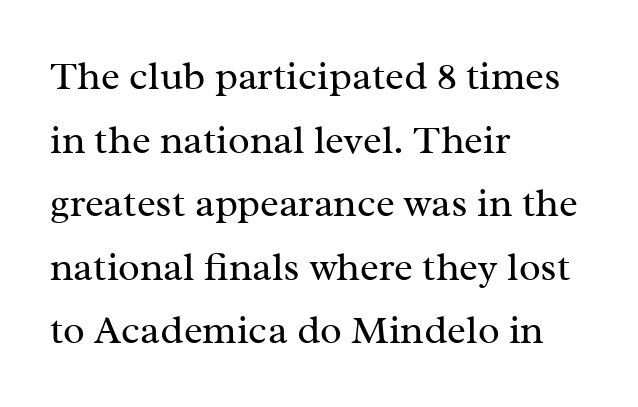
Is this a heavy cut? Hardly; it is regular or lighter. Horizontal alignment here is leftward, the default for most running prose. In terms of leading, this rendering sits right in the middle. The letters advance in unequal steps, a hallmark of proportional type.
